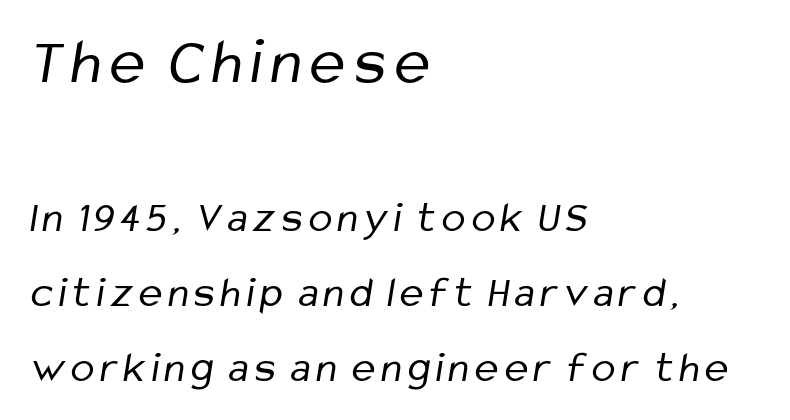
Q: Is the text bold? A: No.
Q: Is the typeface a serif or a sans-serif typeface? A: Sans-serif.
Q: Is the text underlined? A: No.
Q: How is the paragraph aligned? A: Left-aligned.
Q: Which block of text is set in a larger size, the first (top) or the second (bottom)? A: The first (top) one.
Q: Width (condensed, normal, or wide)? A: Condensed.
Q: Stroke contrast? A: Low.
Q: x-height? A: Medium.
Q: Monospaced? A: No.
